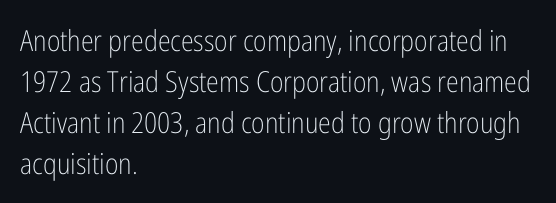
{"serif": "no", "italic": "no", "bold": "no", "weight": "light", "width": "condensed", "stroke_contrast": "low", "x_height": "medium", "monospaced": "no", "underline": "no", "align": "left", "line_spacing": "normal", "line_spacing_ratio": 1.41, "letter_spacing": "normal", "letter_spacing_em": 0.0, "glyph_px": 29}
